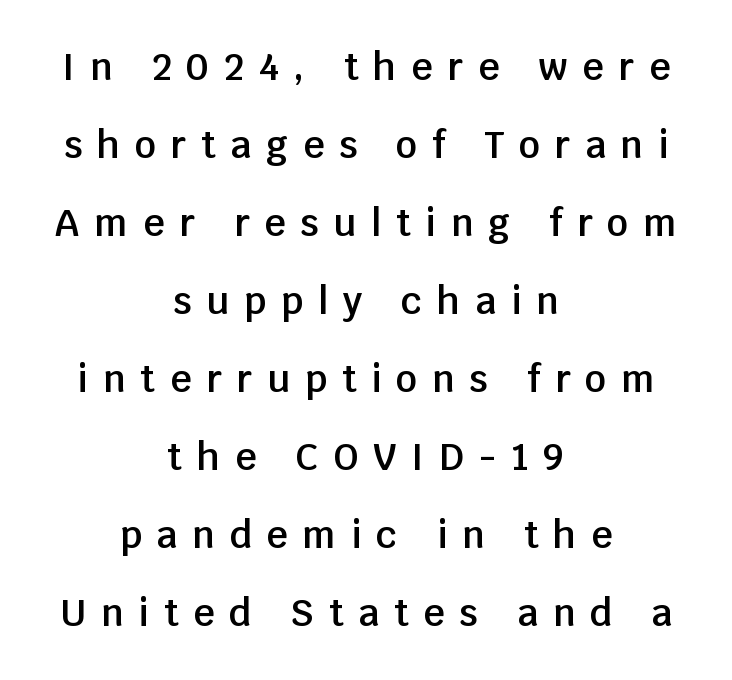
The image shows 37 px semibold sans-serif type, upright; set centered, loose line spacing (2.11x), unusually wide letter spacing (+0.4 em), not underlined; low stroke contrast and a large x-height.
